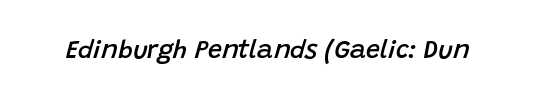
Characters are canted at an angle relative to the baseline's perpendicular. Descenders hang freely into open space. These lines carry some extra weight — a demibold, not a full bold. The line texture is even and compact thanks to regular tracking.
